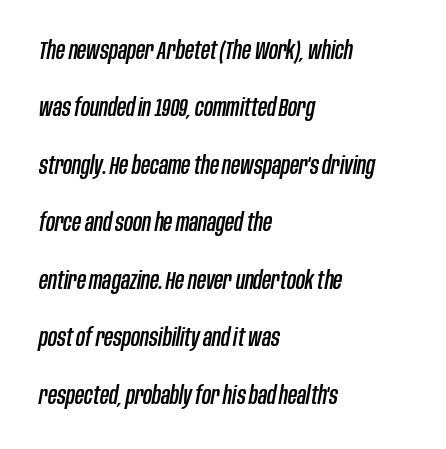
Q: Is the text italic (slanted)? A: Yes, it leans right by about 10 degrees.
Q: Is the text underlined? A: No.
Q: How is the paragraph aligned? A: Left-aligned.
Q: Is the spacing between letters normal or unusually wide? A: Normal.
Q: Is the spacing between lines tight, normal or loose? A: Loose.
